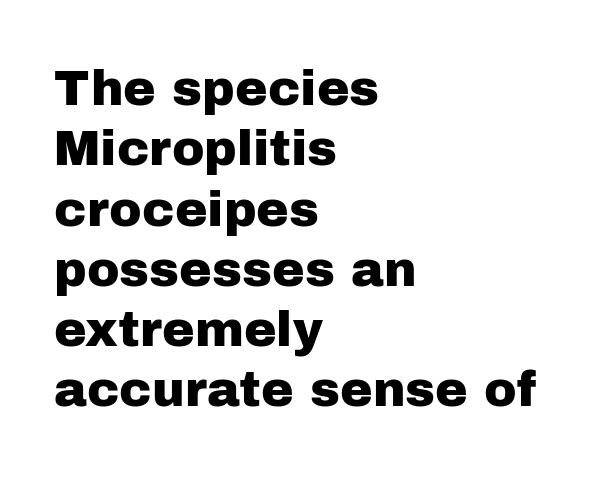
Q: Is the text italic (slanted)? A: No, it is upright.
Q: Is the typeface a serif or a sans-serif typeface? A: Sans-serif.
Q: Is the text underlined? A: No.
Q: How is the paragraph aligned? A: Left-aligned.
Q: Is the spacing between letters normal or unusually wide? A: Normal.
Q: Width (condensed, normal, or wide)? A: Normal.
Q: Stroke contrast? A: Low.
Q: x-height? A: Medium.
Q: Monospaced? A: No.
